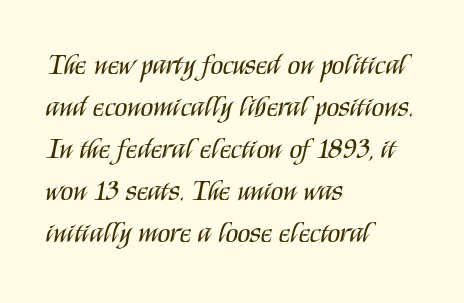
The image shows 29 px regular-weight, condensed sans-serif type; set left-aligned, normal line spacing (1.45x), normal letter spacing, not underlined; medium stroke contrast and a large x-height.
